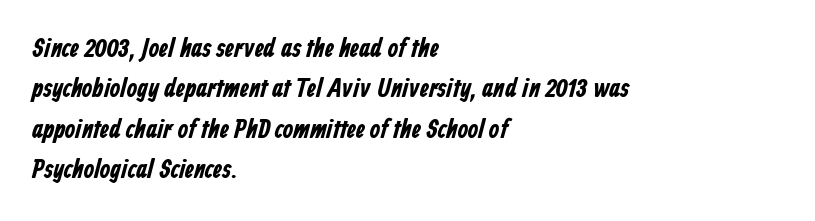
The image shows 27 px bold type; set left-aligned, normal line spacing (1.5x), normal letter spacing, not underlined.
